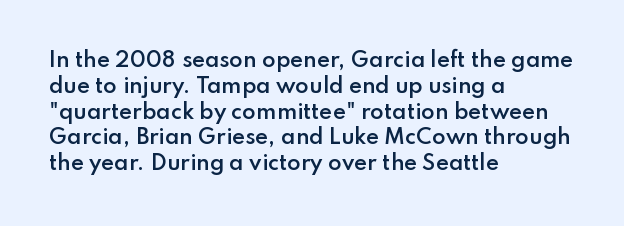
The image shows 20 px text type, upright; set left-aligned, normal line spacing (1.29x), normal letter spacing, not underlined.
